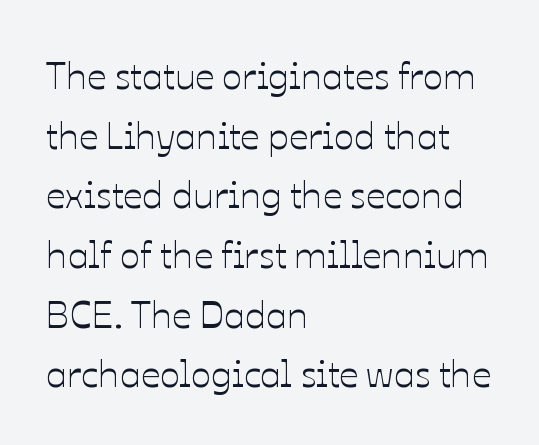
The image shows 38 px text type, upright; set left-aligned, normal line spacing (1.57x), normal letter spacing, not underlined; low stroke contrast and a medium x-height.
